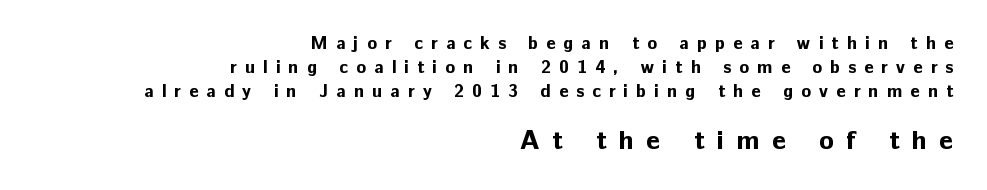
The image shows 27 px bold type, upright; set right-aligned, normal line spacing (1.33x), unusually wide letter spacing (+0.45 em), not underlined; the second (bottom) block is 1.5x larger.
